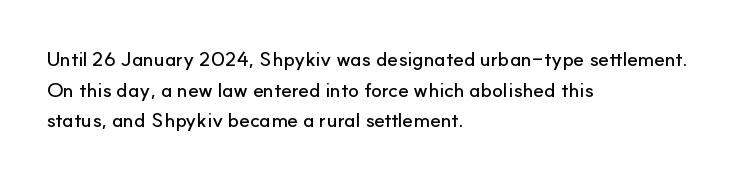
The image shows 20 px text type, upright; set left-aligned, normal line spacing (1.53x), normal letter spacing, not underlined.
